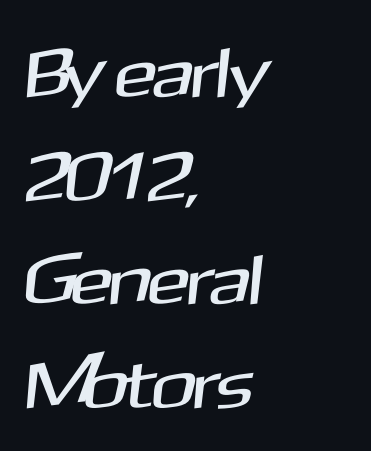
The image shows 70 px sans-serif type; set left-aligned, normal line spacing (1.48x), normal letter spacing, not underlined; medium stroke contrast and a medium x-height.
